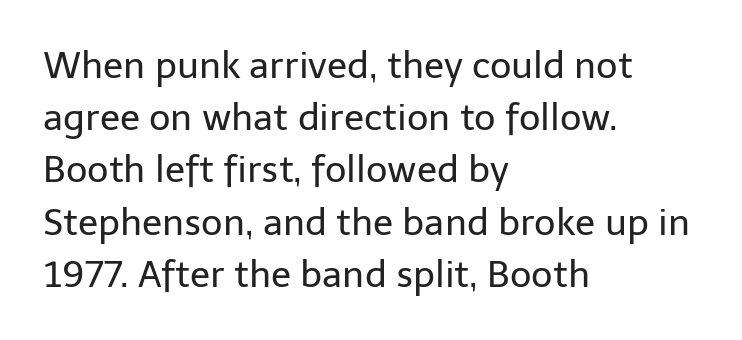
Spacing verdict: proportional, widths tailored to each character. Beneath every word, the page is bare. This sample uses an upright cut, with every glyph sitting square on the baseline. Summary of vertical rhythm: regular, with standard interline spacing.
